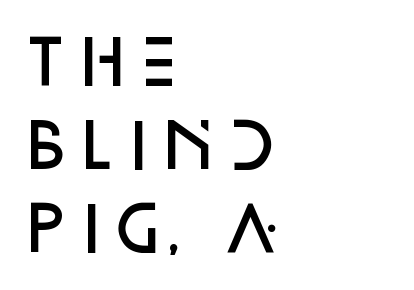
Q: Is the text bold? A: Semi-bold.
Q: Is the text italic (slanted)? A: No, it is upright.
Q: Is the typeface a serif or a sans-serif typeface? A: Sans-serif.
Q: Is the text underlined? A: No.
Q: How is the paragraph aligned? A: Left-aligned.
Q: Is the spacing between letters normal or unusually wide? A: Normal.
Q: Is the spacing between lines tight, normal or loose? A: Normal.
Q: Width (condensed, normal, or wide)? A: Normal.
Q: Stroke contrast? A: Low.
Q: x-height? A: Large.
Q: Monospaced? A: No.
